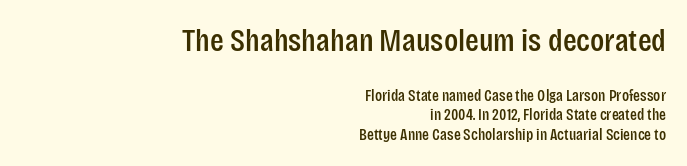
{"serif": "no", "italic": "no", "width": "condensed", "stroke_contrast": "low", "x_height": "large", "monospaced": "no", "underline": "no", "align": "right", "line_spacing_ratio": 1.22, "letter_spacing": "normal", "letter_spacing_em": 0.0, "larger_block": "first", "size_ratio": 2.0, "glyph_px": 32}
